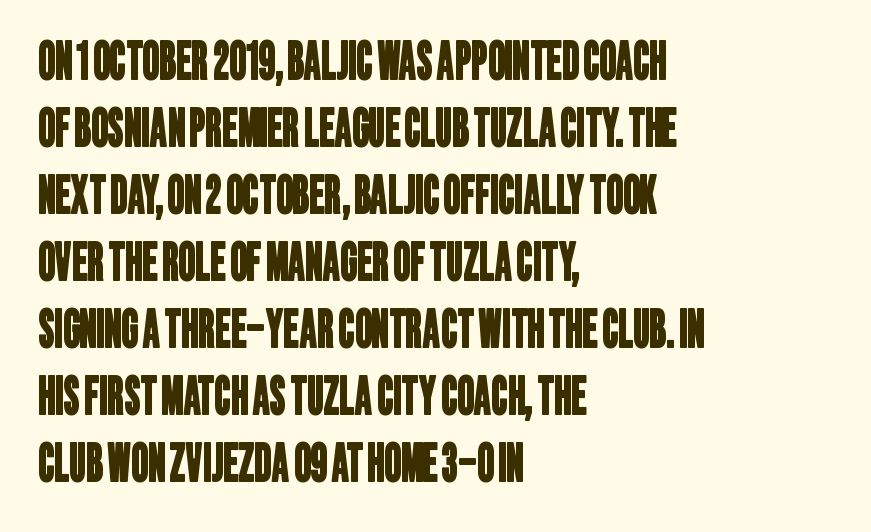
Honestly, there is no underline to notice here at all. The designer went with a sans here, leaving each stem footless. The line texture is even and compact thanks to regular tracking. A normal amount of white space separates one row of letters from the next.
